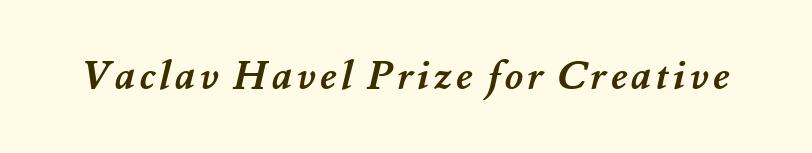
{"bold": "yes", "weight": "semibold", "width": "normal", "stroke_contrast": "medium", "x_height": "small", "monospaced": "no", "underline": "no", "glyph_px": 40}
